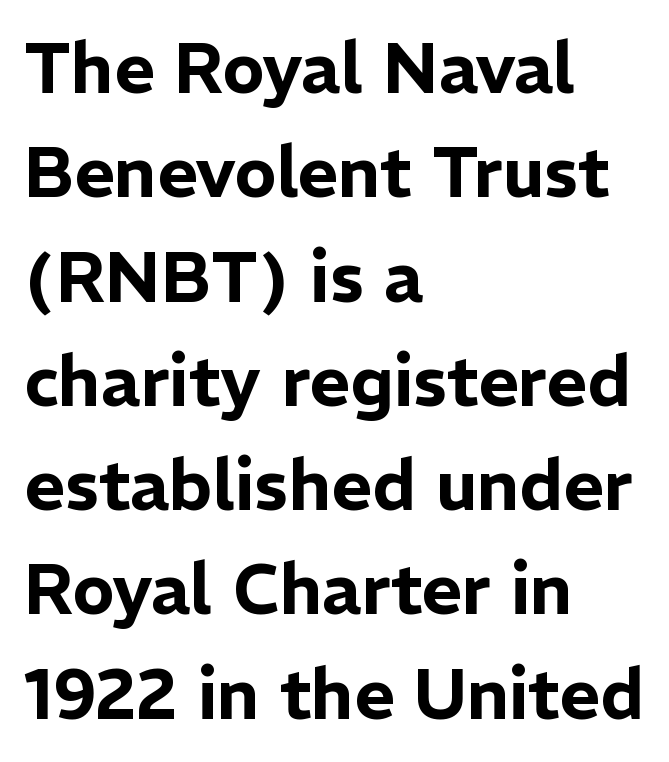
Underline: absent. Grotesque or geometric, the face here clearly has no serifs. Here the glyphs are tracked normally, forming tight word shapes. Every row of glyphs begins at an identical x-position on the left. Varying glyph widths throughout — classic text-font behaviour.
